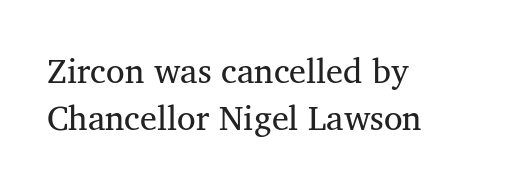
Q: Is the text bold? A: No.
Q: Is the text italic (slanted)? A: No, it is upright.
Q: Is the typeface a serif or a sans-serif typeface? A: Serif.
Q: Is the text underlined? A: No.
Q: How is the paragraph aligned? A: Left-aligned.
Q: Is the spacing between letters normal or unusually wide? A: Normal.
Q: Is the spacing between lines tight, normal or loose? A: Normal.
Q: Width (condensed, normal, or wide)? A: Normal.
Q: Stroke contrast? A: Medium.
Q: x-height? A: Medium.
Q: Monospaced? A: No.
